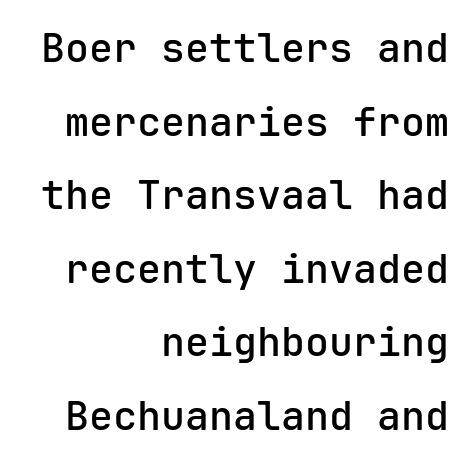
A clean baseline with only descenders dipping below it. The paragraph shown leans on its right margin. The letters march in equal steps, a hallmark of fixed-pitch type. These lines carry some extra weight — a demibold, not a full bold. Standard letterfit; no display-style spreading of the glyphs.
